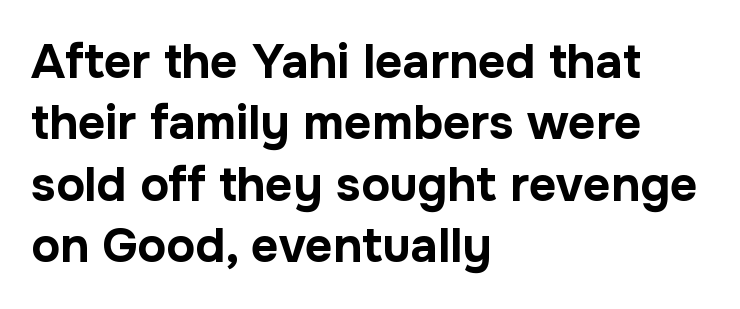
Q: Is the text bold? A: Yes.
Q: Is the text italic (slanted)? A: No, it is upright.
Q: Is the typeface a serif or a sans-serif typeface? A: Sans-serif.
Q: Is the text underlined? A: No.
Q: How is the paragraph aligned? A: Left-aligned.
Q: Is the spacing between letters normal or unusually wide? A: Normal.
Q: Is the spacing between lines tight, normal or loose? A: Normal.
Q: Width (condensed, normal, or wide)? A: Normal.
Q: Stroke contrast? A: Low.
Q: x-height? A: Medium.
Q: Monospaced? A: No.
